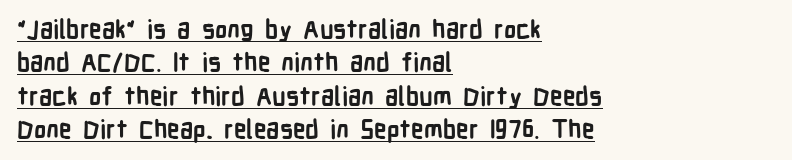
{"italic": "no", "bold": "yes", "underline": "yes", "align": "left", "line_spacing": "normal", "line_spacing_ratio": 1.34, "letter_spacing": "normal", "letter_spacing_em": 0.0, "glyph_px": 25}
